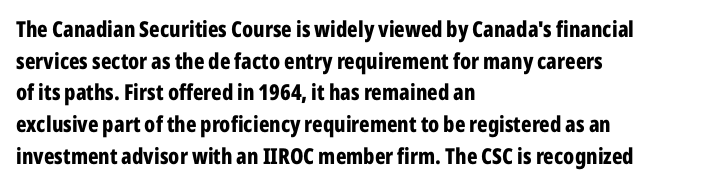
Beneath every word, the page is bare. Successive baselines arrive at the customary interval. It's the straight-up-and-down kind of type. Which margin do the lines hug? The left one — the right edge is uneven. Thick stems and heavy bowls — unmistakably bold.
